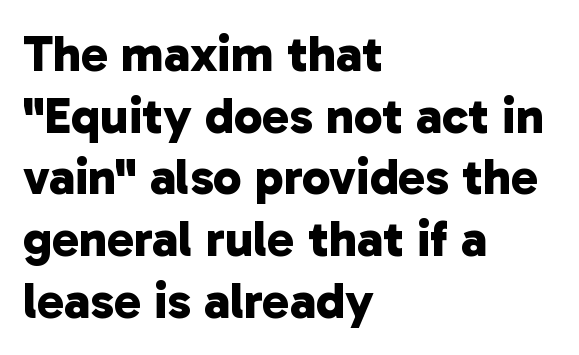
The typesetting leans heavy: a genuine bold. Honestly, the letter spacing is just normal — you wouldn't notice it. The typesetter chose a ragged-right arrangement here. The face used here is proportionally spaced, like ordinary book or web type. Is this a sans? Yes — the strokes have no serifs. The words here are not underlined.
